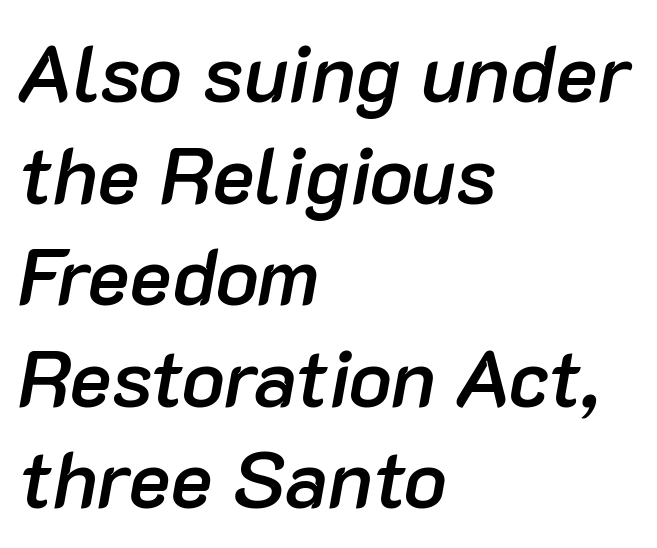
A bare baseline throughout the passage. The characters look somewhat weighty, a semibold short of true bold. Character widths vary here, with narrow letters taking less room than wide ones. In terms of letterspacing, this is plain default setting.
